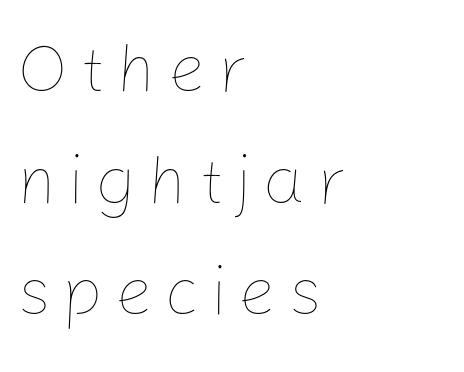
The image shows 68 px thin type, upright; set left-aligned, normal line spacing (1.64x), not underlined; low stroke contrast and a medium x-height.
